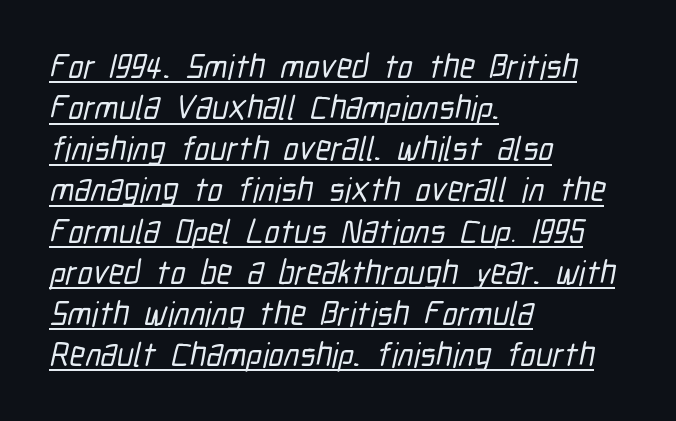
The image shows 34 px condensed sans-serif type; set left-aligned, line spacing 1.21x, normal letter spacing, underlined; low stroke contrast and a medium x-height.
